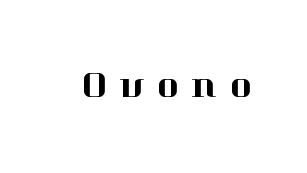
Q: Is the text italic (slanted)? A: No, it is upright.
Q: Is the typeface a serif or a sans-serif typeface? A: Serif.
Q: Is the text underlined? A: No.
Q: Is the spacing between letters normal or unusually wide? A: Unusually wide.
Q: Width (condensed, normal, or wide)? A: Normal.
Q: Stroke contrast? A: High.
Q: x-height? A: Medium.
Q: Monospaced? A: No.
